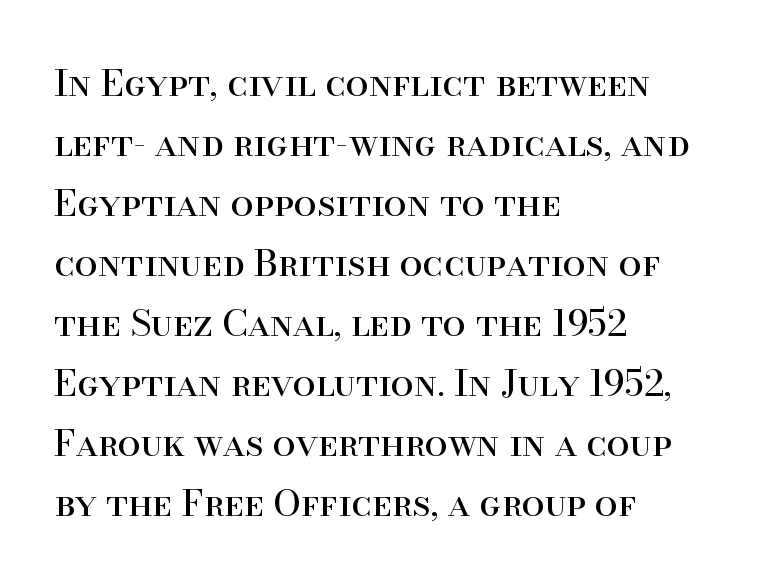
Vertical stems look standard width or narrower in stroke. The face used here is seriffed, in the tradition of book romans. Anything drawn beneath the words? Only blank space. When letters stand straight like this, we call the style roman or upright. Proportional: the letters do not fall into vertical columns. You could call the tracking neutral — neither tight nor loose.
